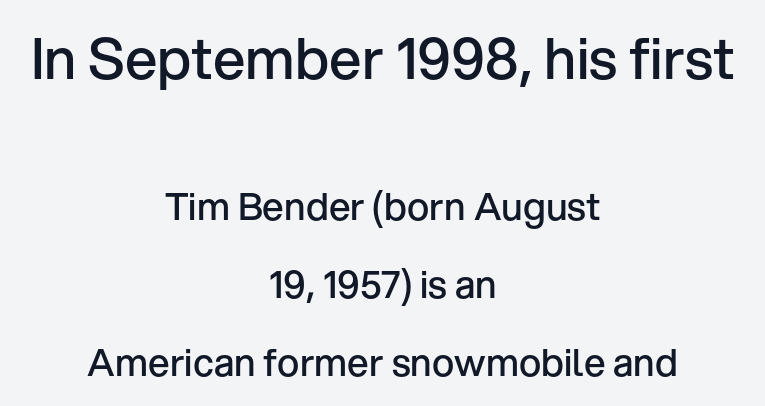
{"serif": "no", "italic": "no", "bold": "semi", "weight": "semibold", "width": "normal", "stroke_contrast": "low", "x_height": "medium", "monospaced": "no", "underline": "no", "align": "center", "line_spacing": "loose", "line_spacing_ratio": 2.05, "letter_spacing": "normal", "letter_spacing_em": 0.0, "larger_block": "first", "size_ratio": 1.5, "glyph_px": 57}
